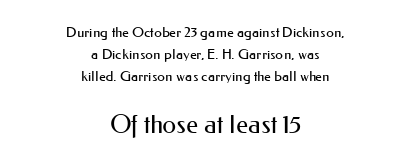
Q: Is the text bold? A: No.
Q: Is the text italic (slanted)? A: No, it is upright.
Q: Is the text underlined? A: No.
Q: How is the paragraph aligned? A: Centered.
Q: Is the spacing between letters normal or unusually wide? A: Normal.
Q: Is the spacing between lines tight, normal or loose? A: Normal.
Q: Which block of text is set in a larger size, the first (top) or the second (bottom)? A: The second (bottom) one.
